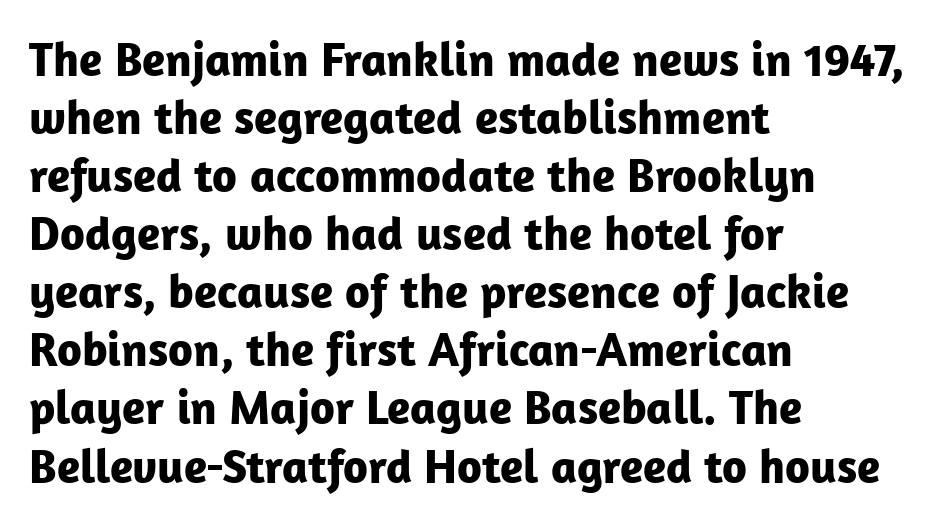
{"serif": "no", "italic": "no", "bold": "yes", "weight": "bold", "width": "normal", "stroke_contrast": "low", "x_height": "medium", "monospaced": "no", "underline": "no", "align": "left", "line_spacing_ratio": 1.21, "letter_spacing": "normal", "letter_spacing_em": 0.0, "glyph_px": 48}
